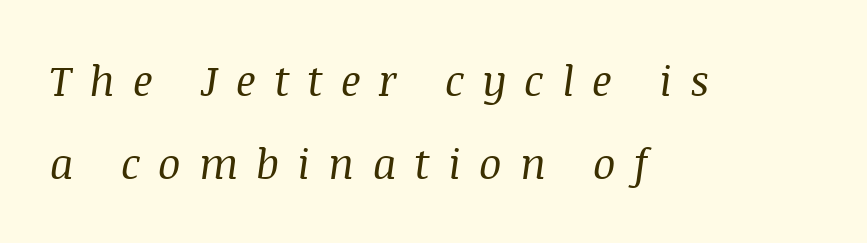
{"serif": "yes", "italic": "yes", "lean": "right", "slant_degrees": 8, "bold": "no", "weight": "regular", "width": "normal", "stroke_contrast": "medium", "x_height": "large", "monospaced": "no", "underline": "no", "align": "left", "line_spacing": "loose", "line_spacing_ratio": 1.98, "letter_spacing": "wide", "letter_spacing_em": 0.43, "glyph_px": 42}
